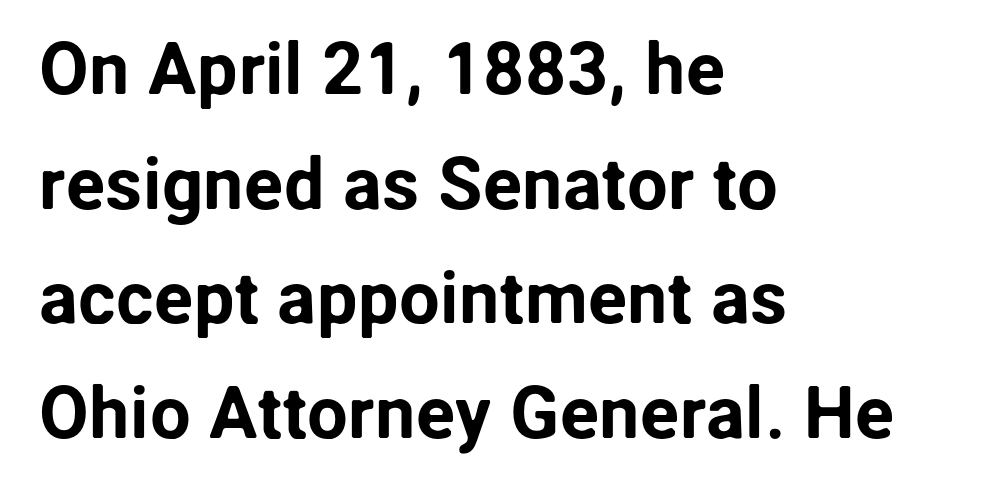
{"serif": "no", "italic": "no", "width": "normal", "stroke_contrast": "low", "x_height": "medium", "monospaced": "no", "underline": "no", "align": "left", "line_spacing": "normal", "line_spacing_ratio": 1.57, "letter_spacing": "normal", "letter_spacing_em": 0.0, "glyph_px": 73}
